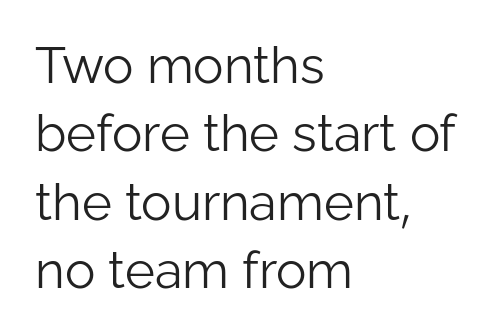
The image shows 51 px light sans-serif type, upright; set left-aligned, normal line spacing (1.34x), normal letter spacing, not underlined; low stroke contrast and a medium x-height.
